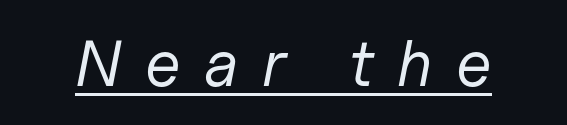
Q: Is the text bold? A: No.
Q: Is the text italic (slanted)? A: Yes, it leans right by about 11 degrees.
Q: Is the text underlined? A: Yes.
Q: Is the spacing between letters normal or unusually wide? A: Unusually wide.
Q: Width (condensed, normal, or wide)? A: Normal.
Q: Stroke contrast? A: Low.
Q: x-height? A: Medium.
Q: Monospaced? A: No.
